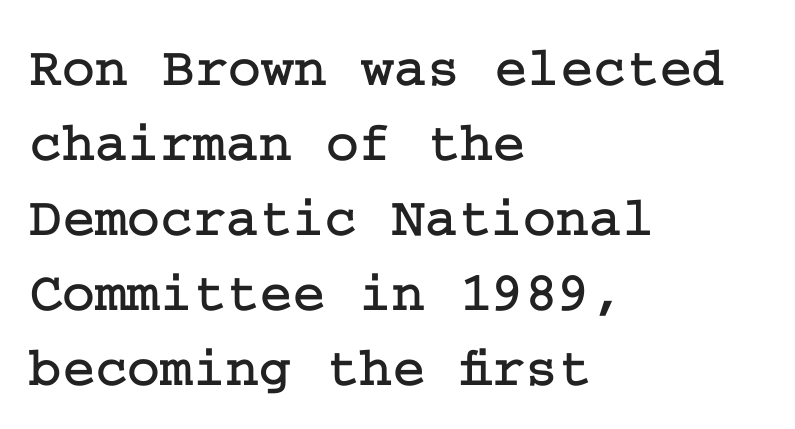
The image shows 56 px serif type, upright; set left-aligned, normal line spacing (1.34x), normal letter spacing, not underlined; low stroke contrast and a medium x-height.
